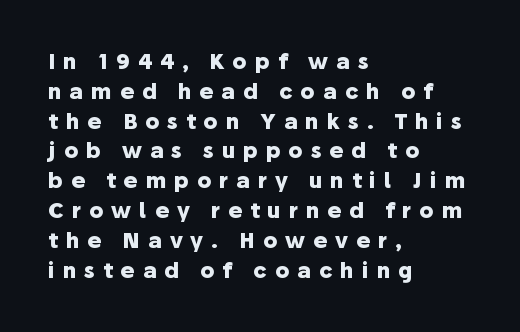
Q: Is the text bold? A: Yes.
Q: Is the text italic (slanted)? A: No, it is upright.
Q: Is the text underlined? A: No.
Q: How is the paragraph aligned? A: Left-aligned.
Q: Is the spacing between letters normal or unusually wide? A: Unusually wide.
Q: Is the spacing between lines tight, normal or loose? A: Normal.
